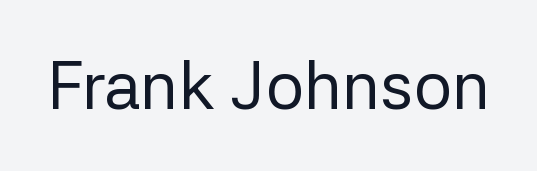
Q: Is the text bold? A: No.
Q: Is the text italic (slanted)? A: No, it is upright.
Q: Is the typeface a serif or a sans-serif typeface? A: Sans-serif.
Q: Is the text underlined? A: No.
Q: Is the spacing between letters normal or unusually wide? A: Normal.
Q: Width (condensed, normal, or wide)? A: Normal.
Q: Stroke contrast? A: Low.
Q: x-height? A: Medium.
Q: Monospaced? A: No.
